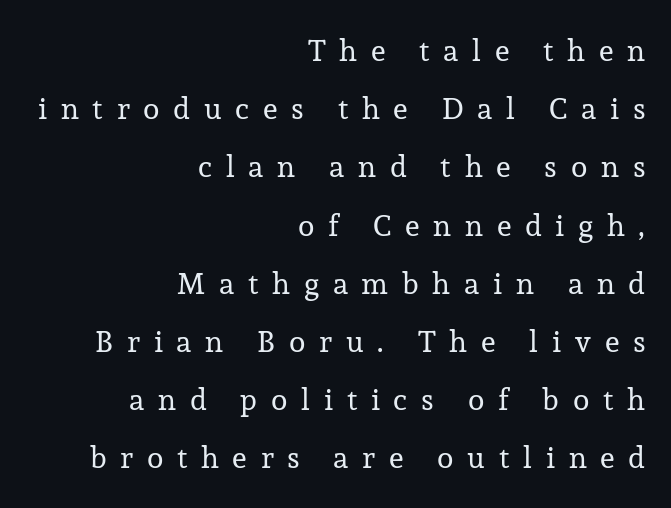
{"serif": "yes", "italic": "no", "bold": "no", "weight": "regular", "width": "normal", "stroke_contrast": "low", "x_height": "medium", "monospaced": "no", "underline": "no", "align": "right", "line_spacing": "loose", "line_spacing_ratio": 1.94, "letter_spacing": "wide", "letter_spacing_em": 0.46, "glyph_px": 30}
